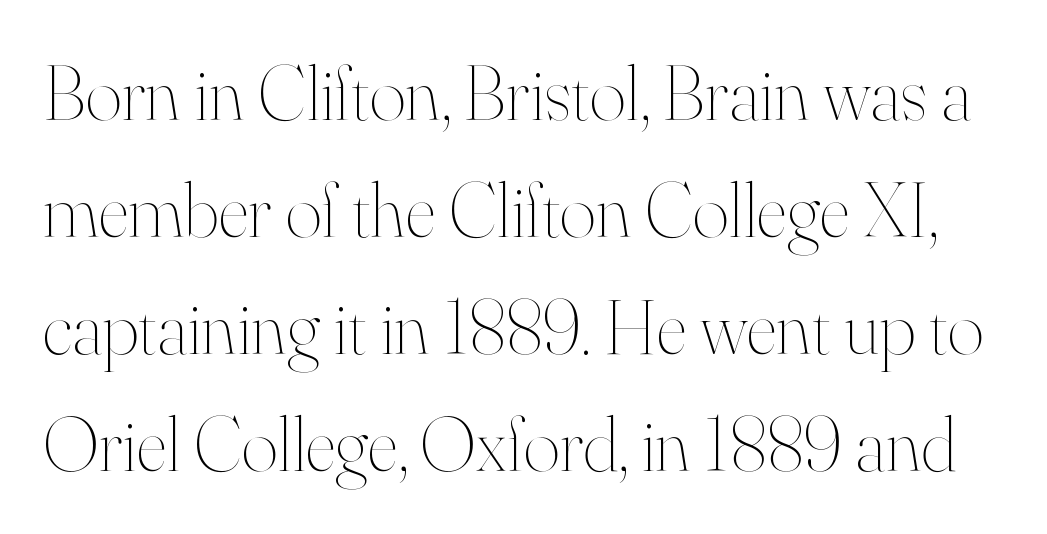
{"italic": "no", "bold": "no", "weight": "thin", "width": "normal", "stroke_contrast": "high", "x_height": "small", "monospaced": "no", "underline": "no", "line_spacing": "normal", "line_spacing_ratio": 1.5, "letter_spacing": "normal", "letter_spacing_em": 0.0, "glyph_px": 78}
